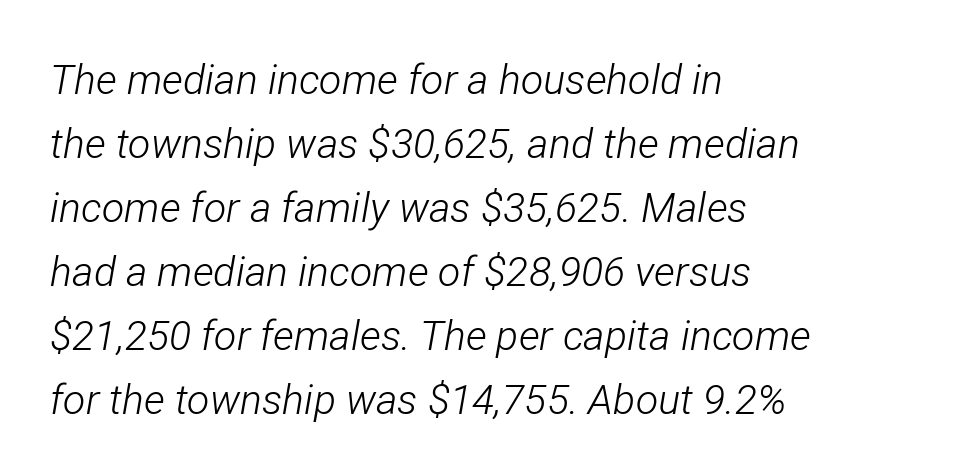
{"italic": "yes", "lean": "right", "slant_degrees": 12, "bold": "no", "weight": "light", "width": "condensed", "stroke_contrast": "low", "x_height": "medium", "monospaced": "no", "underline": "no", "align": "left", "line_spacing": "normal", "line_spacing_ratio": 1.56, "letter_spacing": "normal", "letter_spacing_em": 0.0, "glyph_px": 41}
